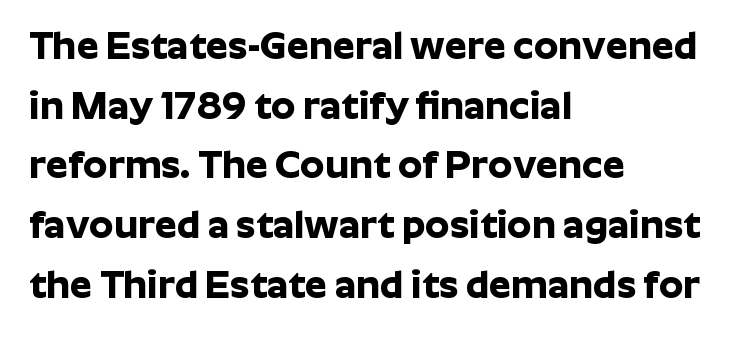
The image shows 39 px bold sans-serif type, upright; set left-aligned, normal line spacing (1.53x), normal letter spacing, not underlined; low stroke contrast and a medium x-height.
